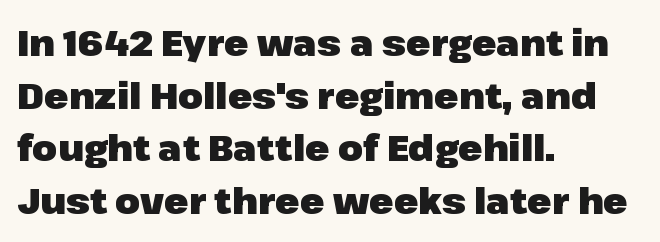
Q: Is the text bold? A: Yes.
Q: Is the text italic (slanted)? A: No, it is upright.
Q: Is the typeface a serif or a sans-serif typeface? A: Sans-serif.
Q: Is the text underlined? A: No.
Q: How is the paragraph aligned? A: Left-aligned.
Q: Is the spacing between letters normal or unusually wide? A: Normal.
Q: Is the spacing between lines tight, normal or loose? A: Normal.
Q: Width (condensed, normal, or wide)? A: Normal.
Q: Stroke contrast? A: Low.
Q: x-height? A: Medium.
Q: Monospaced? A: No.
